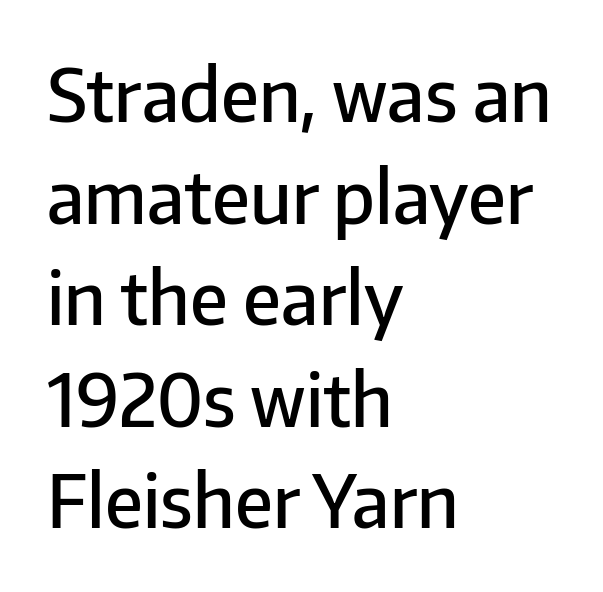
The image shows 72 px semibold sans-serif type, upright; set left-aligned, normal line spacing (1.41x), normal letter spacing, not underlined; low stroke contrast and a medium x-height.
